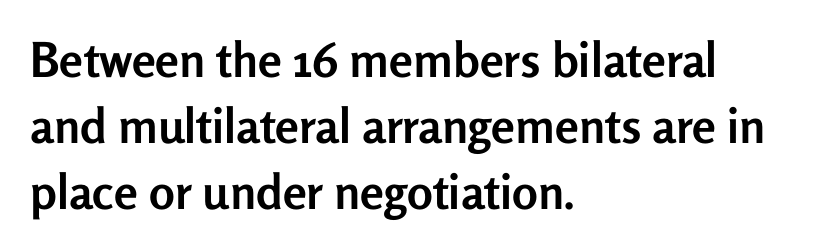
Clear beneath every line of the passage. These lines are rendered in a variable-pitch font. Set as a true bold cut, around the 700 mark. The horizontal fit of the characters is conventional and even. Designer's note — italics off, roman on. If you measured baseline to baseline, you'd find a middling distance.
